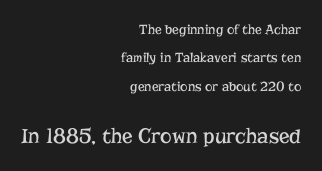
Q: Is the text bold? A: No.
Q: Is the text italic (slanted)? A: No, it is upright.
Q: Is the text underlined? A: No.
Q: How is the paragraph aligned? A: Right-aligned.
Q: Is the spacing between letters normal or unusually wide? A: Normal.
Q: Is the spacing between lines tight, normal or loose? A: Loose.
Q: Which block of text is set in a larger size, the first (top) or the second (bottom)? A: The second (bottom) one.
